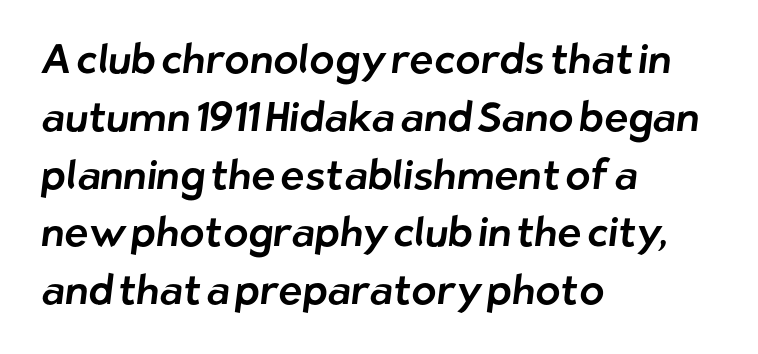
Unlike a traditional serif, this face leaves its strokes unadorned. Caption: standard tracking, unaltered. Baseline-to-baseline distance is the conventional proportion of letter height. Has an underline been added? It has not. The passage shown is typed in a proportional face where columns would drift.
